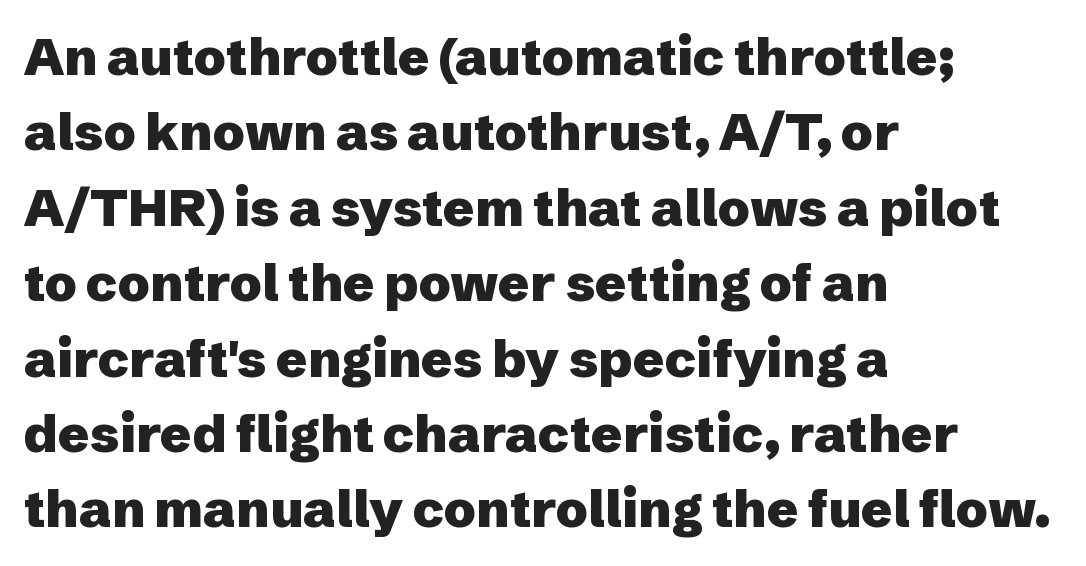
Spacing verdict: proportional, widths tailored to each character. These lines stack with their left ends in a neat column. Whoever set this chose a conventional vertical rhythm. Decoration check: the copy has no underline. The letters sit at their default tracking, neither squeezed nor spread. Stroke terminals: plain, sans-serif.
